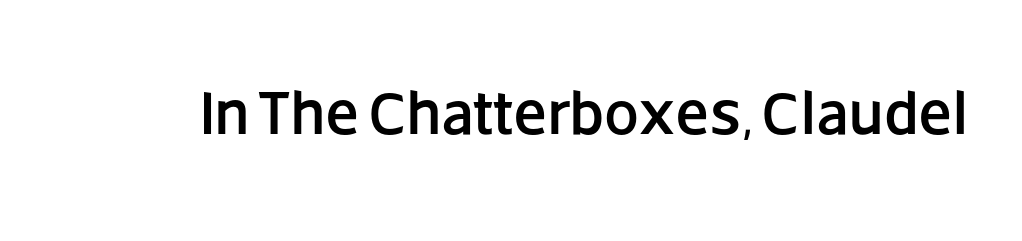
The image shows 62 px sans-serif type, upright; set normal letter spacing, not underlined; low stroke contrast and a large x-height.
